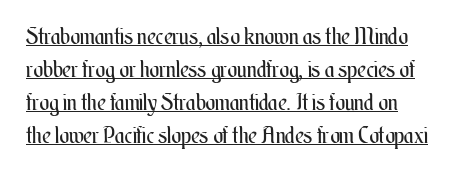
The image shows 23 px text type, upright; set normal line spacing (1.43x), normal letter spacing, underlined.
